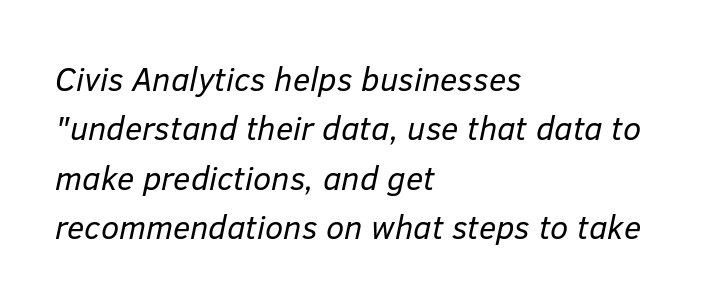
Is the letter spacing exaggerated? No — it looks like the ordinary default. The lines sit at an ordinary, default distance from one another. Just letters on the line, the space beneath them empty. Horizontally, the lines are justified to the leading edge only. A typesetter would mark this as italic. Summary of weight: not heavy and not bold.
